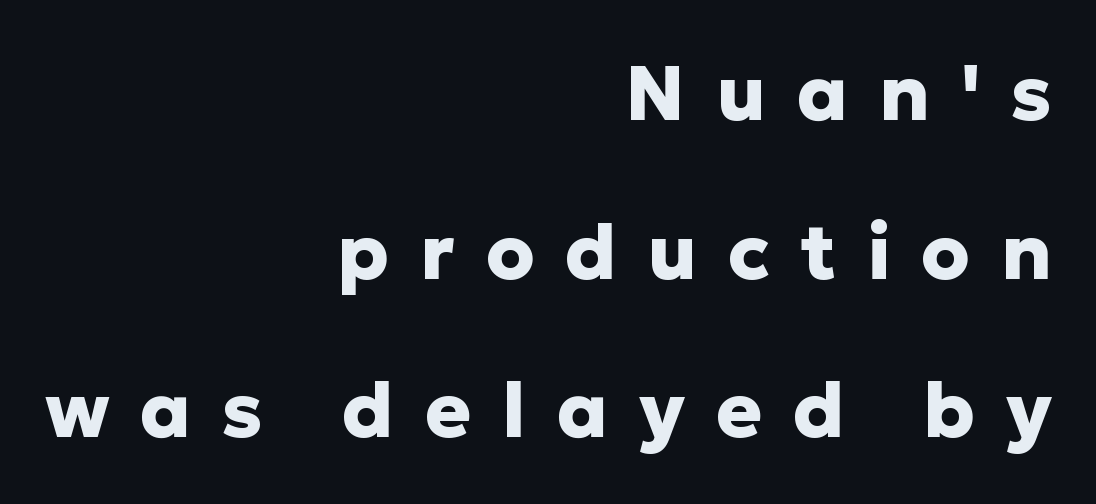
{"serif": "no", "italic": "no", "bold": "yes", "weight": "heavy", "width": "normal", "stroke_contrast": "low", "x_height": "medium", "monospaced": "no", "underline": "no", "align": "right", "line_spacing": "loose", "line_spacing_ratio": 2.06, "letter_spacing": "wide", "letter_spacing_em": 0.4, "glyph_px": 77}
